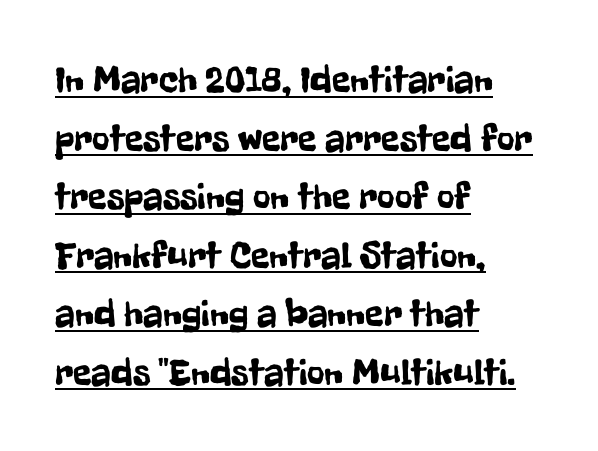
Which margin do the lines hug? The left one — the right edge is uneven. Nope, no serifs anywhere on these letters. A continuous stroke trails under the words, as in a hyperlink. Successive baselines arrive at the customary interval. Ordinary non-slanted type is in use. Spacing verdict: proportional, widths tailored to each character.
